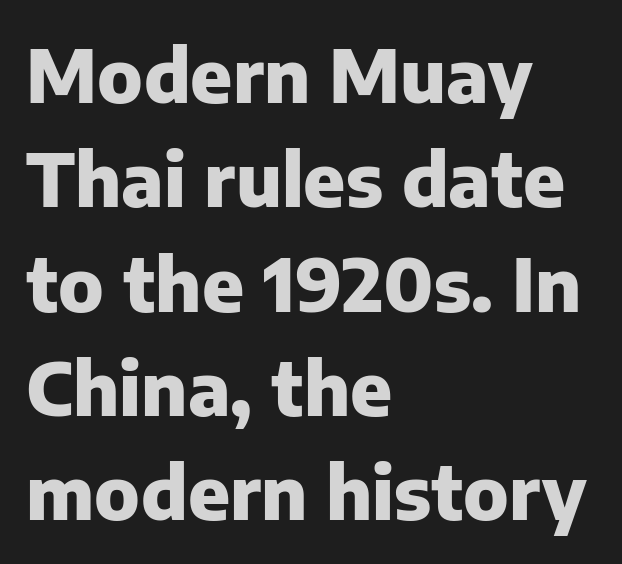
{"serif": "no", "italic": "no", "bold": "yes", "weight": "heavy", "width": "normal", "stroke_contrast": "low", "x_height": "medium", "monospaced": "no", "underline": "no", "align": "left", "line_spacing": "normal", "line_spacing_ratio": 1.41, "letter_spacing": "normal", "letter_spacing_em": 0.0, "glyph_px": 74}
